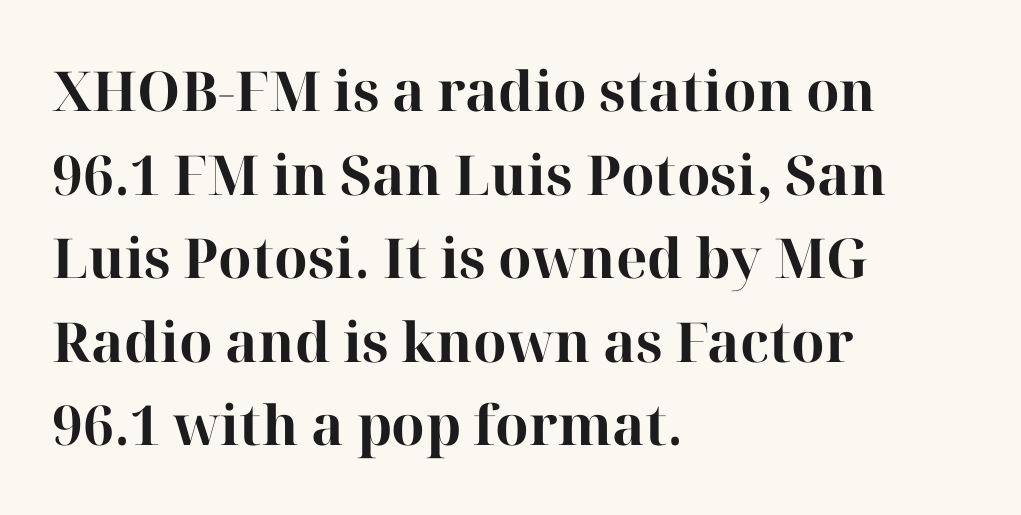
Q: Is the text bold? A: Yes.
Q: Is the text italic (slanted)? A: No, it is upright.
Q: Is the typeface a serif or a sans-serif typeface? A: Serif.
Q: Is the text underlined? A: No.
Q: How is the paragraph aligned? A: Left-aligned.
Q: Is the spacing between letters normal or unusually wide? A: Normal.
Q: Is the spacing between lines tight, normal or loose? A: Normal.
Q: Width (condensed, normal, or wide)? A: Normal.
Q: Stroke contrast? A: High.
Q: x-height? A: Medium.
Q: Monospaced? A: No.
